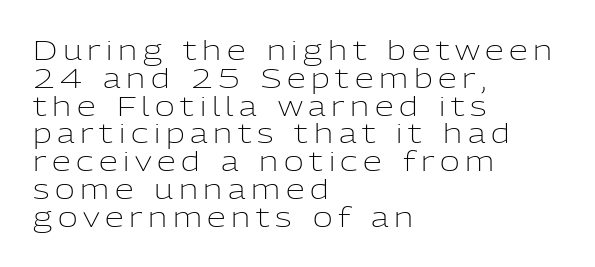
The image shows 27 px text type, upright; set left-aligned, tight line spacing (1.03x), unusually wide letter spacing (+0.21 em), not underlined.
